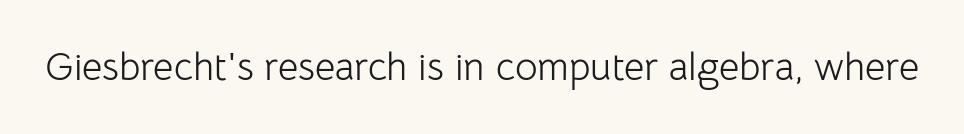
The letters advance in unequal steps, a hallmark of proportional type. Type style note: lacks serifs. Compared with typical body copy, the letter spacing here is the same. Heft: none added — not bold. Notice how the stems are strictly vertical — no italics here. Beneath every word, the page is bare.
